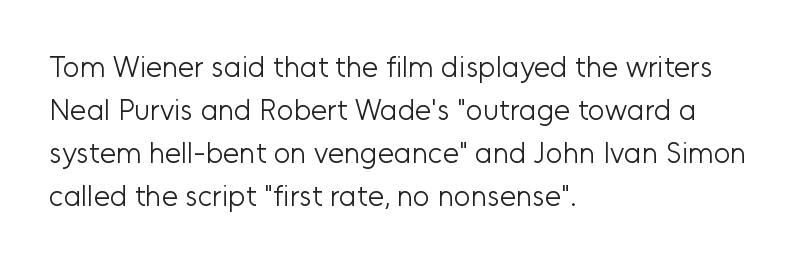
{"serif": "no", "italic": "no", "bold": "no", "weight": "light", "width": "normal", "stroke_contrast": "low", "x_height": "medium", "monospaced": "no", "underline": "no", "align": "left", "line_spacing": "normal", "line_spacing_ratio": 1.48, "letter_spacing": "normal", "letter_spacing_em": 0.0, "glyph_px": 29}
